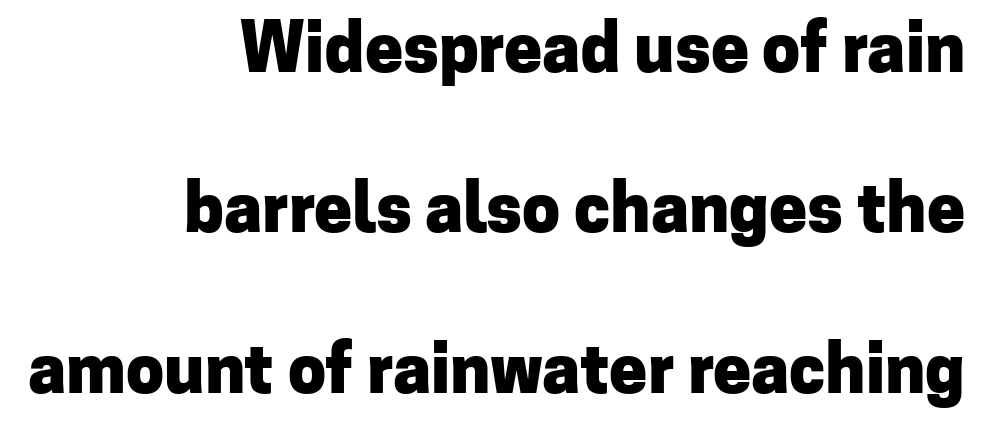
Look at the bottom of the vertical strokes: they stop flat, with no serifs. The gap between lines stays unmarked. A roman cut, with each character standing at attention. This sample trades compactness for vertical openness between lines.
